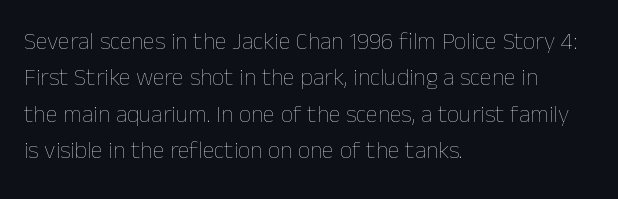
The foot of each line stays bare and open. These lines stack with their left ends in a neat column. Italic: no, the glyphs are upright roman. These lines sit exactly where default settings would place them.
